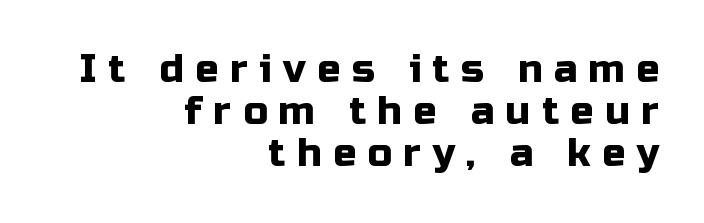
The image shows 39 px sans-serif type, upright; set right-aligned, tight line spacing (1.08x), unusually wide letter spacing (+0.29 em), not underlined; low stroke contrast and a medium x-height.
